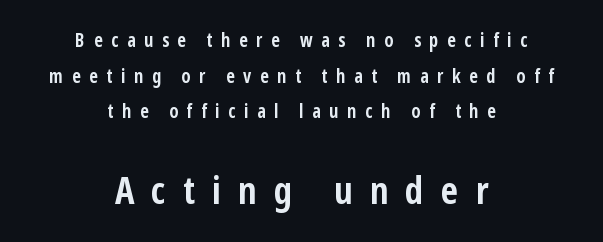
Q: Is the text bold? A: Yes.
Q: Is the text italic (slanted)? A: No, it is upright.
Q: Is the typeface a serif or a sans-serif typeface? A: Sans-serif.
Q: Is the text underlined? A: No.
Q: How is the paragraph aligned? A: Centered.
Q: Is the spacing between letters normal or unusually wide? A: Unusually wide.
Q: Which block of text is set in a larger size, the first (top) or the second (bottom)? A: The second (bottom) one.
Q: Width (condensed, normal, or wide)? A: Condensed.
Q: Stroke contrast? A: Low.
Q: x-height? A: Medium.
Q: Monospaced? A: No.
